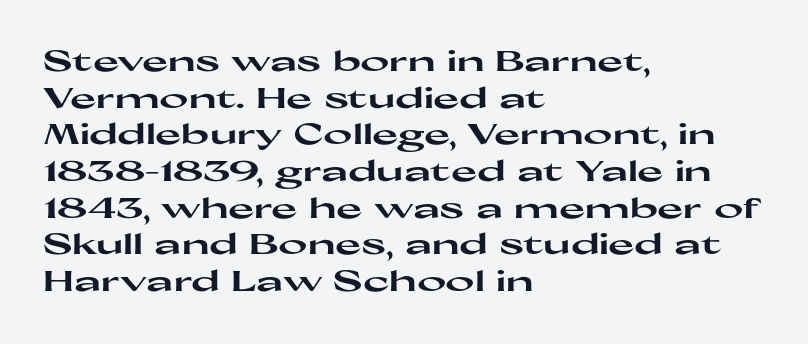
{"serif": "no", "italic": "no", "bold": "yes", "weight": "heavy", "width": "wide", "stroke_contrast": "high", "x_height": "medium", "monospaced": "no", "underline": "no", "align": "left", "line_spacing": "normal", "line_spacing_ratio": 1.31, "letter_spacing": "normal", "letter_spacing_em": 0.0, "glyph_px": 28}
